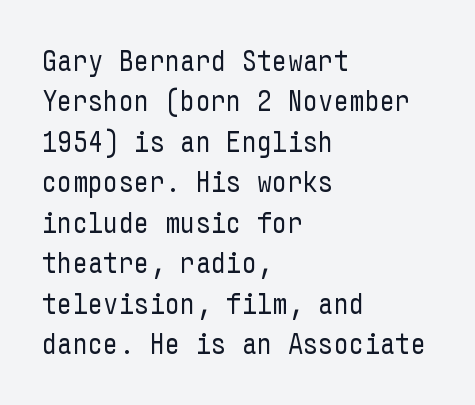
Q: Is the text bold? A: No.
Q: Is the text italic (slanted)? A: No, it is upright.
Q: Is the typeface a serif or a sans-serif typeface? A: Sans-serif.
Q: Is the text underlined? A: No.
Q: How is the paragraph aligned? A: Left-aligned.
Q: Is the spacing between letters normal or unusually wide? A: Normal.
Q: Is the spacing between lines tight, normal or loose? A: Normal.
Q: Width (condensed, normal, or wide)? A: Condensed.
Q: Stroke contrast? A: Low.
Q: x-height? A: Medium.
